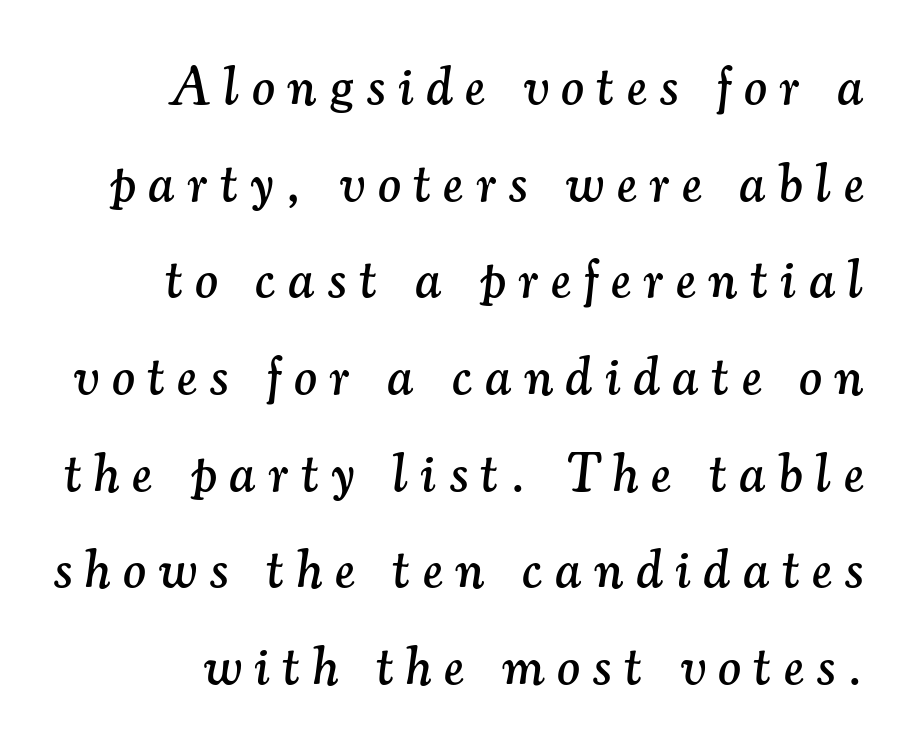
Q: Is the text italic (slanted)? A: Yes, it leans right by about 7 degrees.
Q: Is the typeface a serif or a sans-serif typeface? A: Serif.
Q: Is the text underlined? A: No.
Q: How is the paragraph aligned? A: Right-aligned.
Q: Is the spacing between letters normal or unusually wide? A: Unusually wide.
Q: Width (condensed, normal, or wide)? A: Normal.
Q: Stroke contrast? A: Medium.
Q: x-height? A: Small.
Q: Monospaced? A: No.
